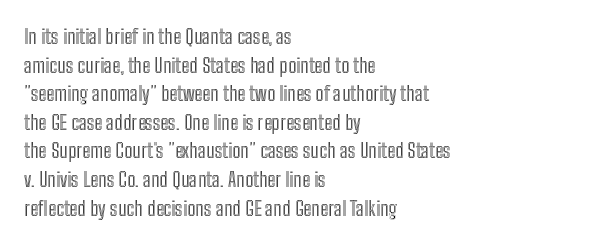
Q: Is the text italic (slanted)? A: No, it is upright.
Q: Is the text underlined? A: No.
Q: How is the paragraph aligned? A: Left-aligned.
Q: Is the spacing between letters normal or unusually wide? A: Normal.
Q: Is the spacing between lines tight, normal or loose? A: Normal.
